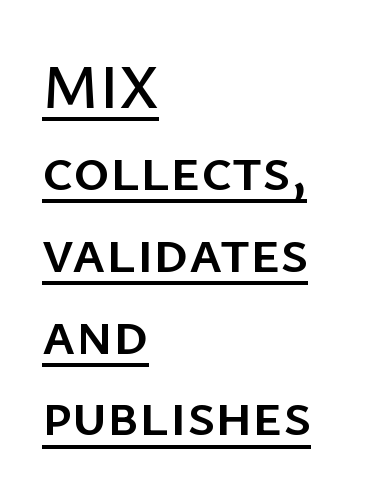
Q: Is the text italic (slanted)? A: No, it is upright.
Q: Is the typeface a serif or a sans-serif typeface? A: Sans-serif.
Q: Is the text underlined? A: Yes.
Q: How is the paragraph aligned? A: Left-aligned.
Q: Is the spacing between letters normal or unusually wide? A: Normal.
Q: Is the spacing between lines tight, normal or loose? A: Normal.
Q: Width (condensed, normal, or wide)? A: Normal.
Q: Stroke contrast? A: Low.
Q: x-height? A: Medium.
Q: Monospaced? A: No.
